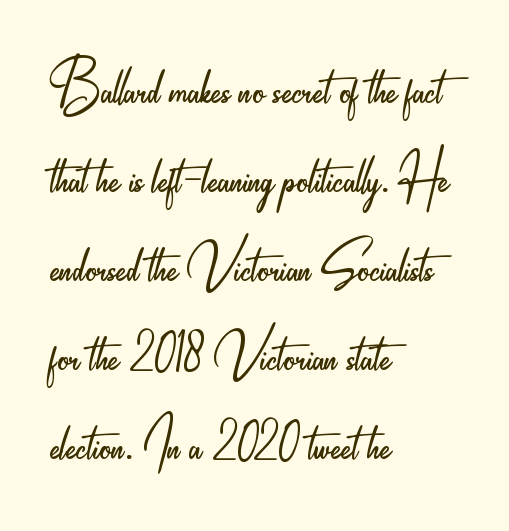
The image shows 73 px light, condensed sans-serif type; set left-aligned, line spacing 1.22x, normal letter spacing, not underlined; low stroke contrast and a small x-height.
